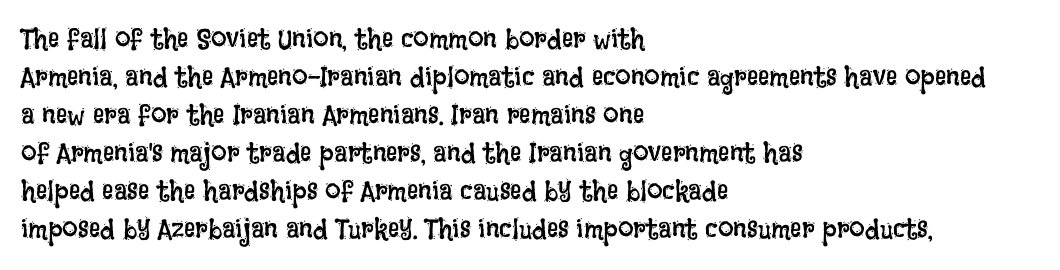
Q: Is the text bold? A: No.
Q: Is the text italic (slanted)? A: No, it is upright.
Q: Is the text underlined? A: No.
Q: How is the paragraph aligned? A: Left-aligned.
Q: Is the spacing between letters normal or unusually wide? A: Normal.
Q: Is the spacing between lines tight, normal or loose? A: Normal.
Q: Width (condensed, normal, or wide)? A: Condensed.
Q: Stroke contrast? A: Low.
Q: x-height? A: Large.
Q: Monospaced? A: No.
